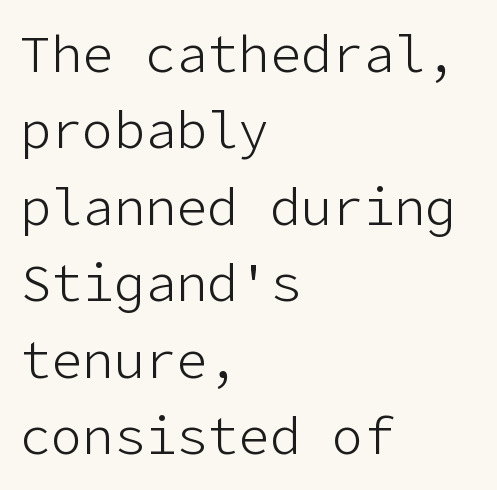
Q: Is the text bold? A: No.
Q: Is the text italic (slanted)? A: No, it is upright.
Q: Is the typeface a serif or a sans-serif typeface? A: Sans-serif.
Q: Is the text underlined? A: No.
Q: How is the paragraph aligned? A: Left-aligned.
Q: Is the spacing between letters normal or unusually wide? A: Normal.
Q: Is the spacing between lines tight, normal or loose? A: Normal.
Q: Width (condensed, normal, or wide)? A: Normal.
Q: Stroke contrast? A: Low.
Q: x-height? A: Medium.
